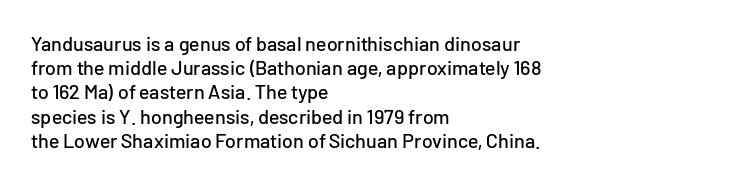
{"italic": "no", "underline": "no", "align": "left", "line_spacing_ratio": 1.21, "letter_spacing": "normal", "letter_spacing_em": 0.0, "glyph_px": 20}
